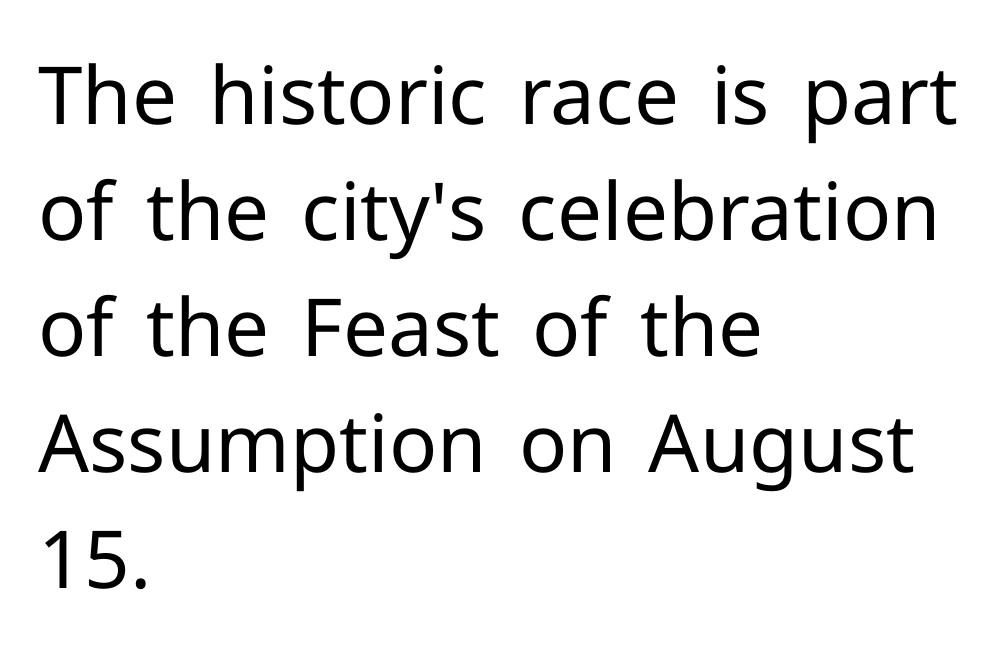
The lines in this sample share a left origin and differ only in where they stop. The strokes are not fattened; the text isn't bold. No italicization has been applied; the sample stays upright. The foot of each line stays bare and open. How are the letters spaced? Ordinarily, with no added tracking. Do the characters align in a grid? No, the font is proportional.
